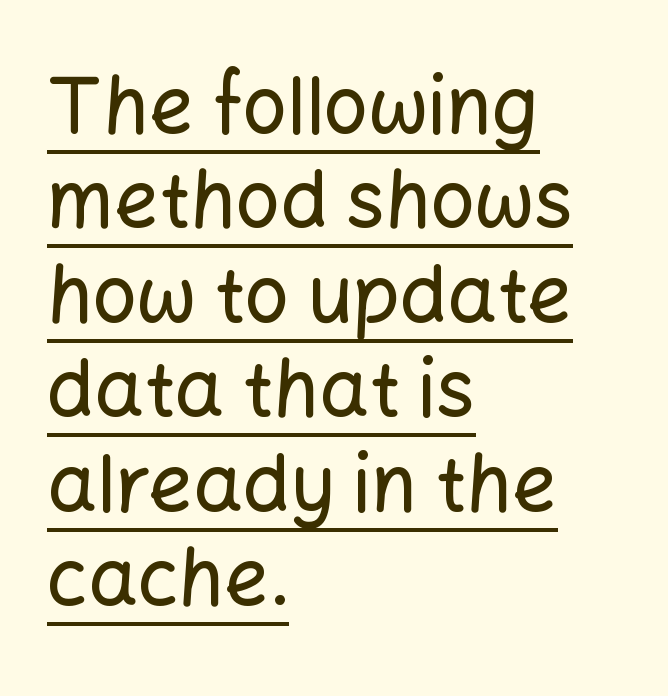
Q: Is the text italic (slanted)? A: No, it is upright.
Q: Is the typeface a serif or a sans-serif typeface? A: Sans-serif.
Q: Is the text underlined? A: Yes.
Q: How is the paragraph aligned? A: Left-aligned.
Q: Is the spacing between letters normal or unusually wide? A: Normal.
Q: Width (condensed, normal, or wide)? A: Normal.
Q: Stroke contrast? A: Low.
Q: x-height? A: Medium.
Q: Monospaced? A: No.
